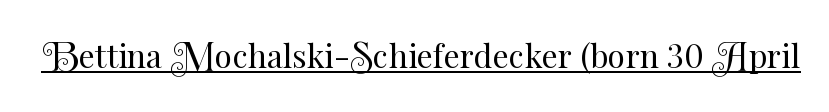
Each line of the rendering has a horizontal stroke beneath the glyphs. Character widths vary here, with narrow letters taking less room than wide ones. The letters stand straight up with perfectly vertical stems. Counters stay open thanks to moderate or lighter strokes. Nobody touched the tracking dial on this one.
